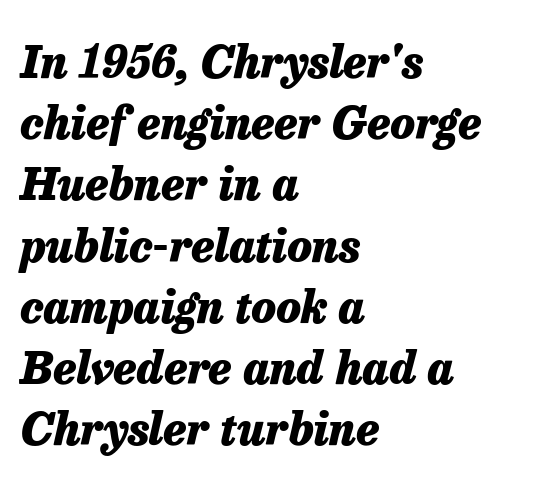
{"italic": "yes", "lean": "right", "slant_degrees": 13, "bold": "yes", "weight": "heavy", "width": "normal", "stroke_contrast": "low", "x_height": "medium", "monospaced": "no", "underline": "no", "align": "left", "line_spacing": "normal", "line_spacing_ratio": 1.36, "letter_spacing": "normal", "letter_spacing_em": 0.0, "glyph_px": 45}
